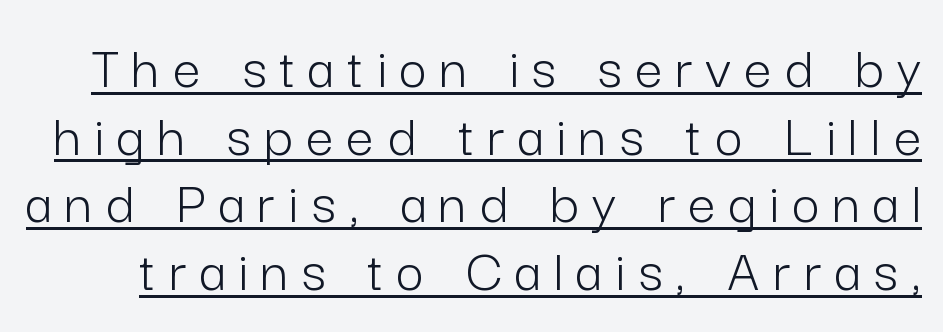
You could not count columns in this text — the font is proportionally spaced. Examine the stroke ends and you'll find no serifs. These characters rest on top of a visible drawn line. Weight: not bold — regular or lighter.
